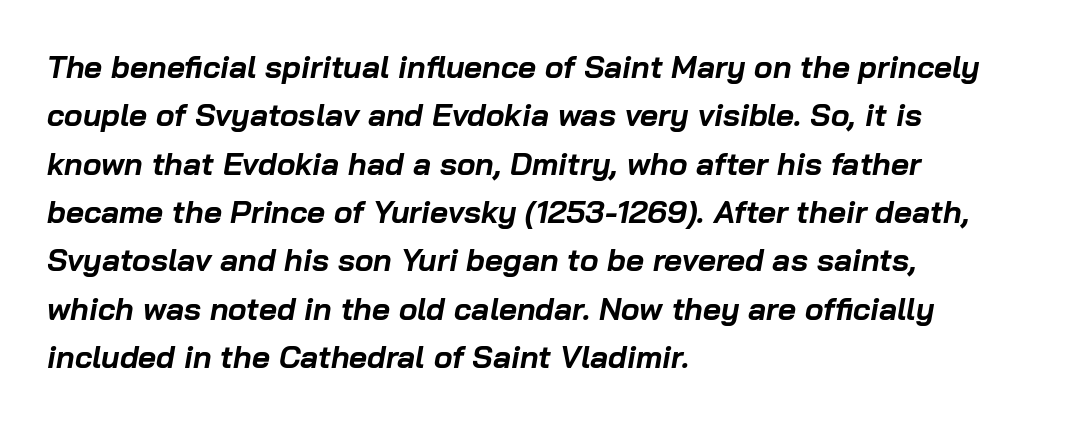
The image shows 31 px bold type, italic (leaning right); set left-aligned, normal line spacing (1.56x), normal letter spacing, not underlined; low stroke contrast and a medium x-height.
